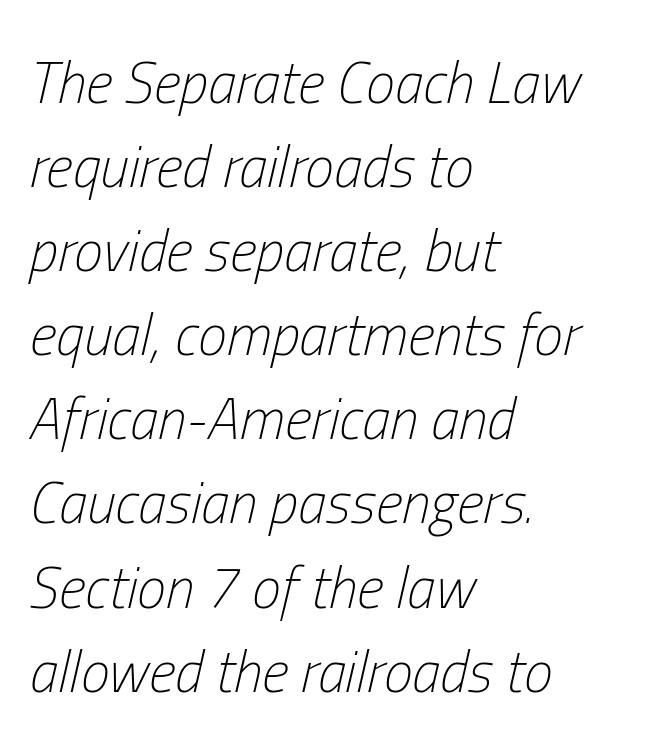
The image shows 58 px light, condensed type, italic (leaning right); set left-aligned, normal line spacing (1.45x), normal letter spacing, not underlined; low stroke contrast and a medium x-height.
